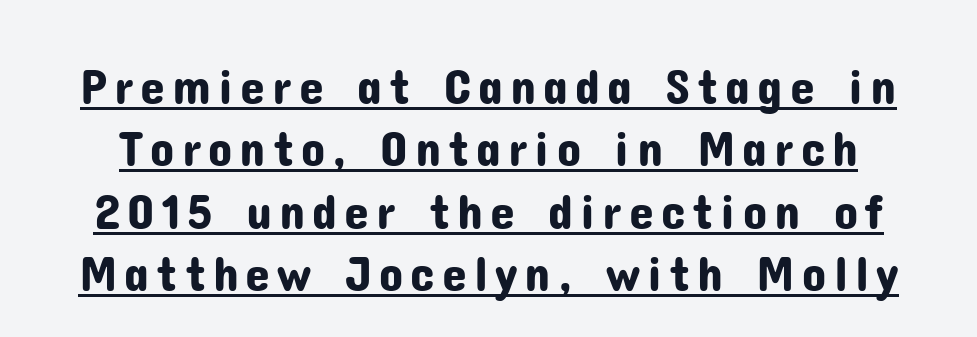
{"serif": "no", "italic": "no", "width": "normal", "stroke_contrast": "low", "x_height": "medium", "monospaced": "no", "underline": "yes", "line_spacing": "normal", "line_spacing_ratio": 1.25, "glyph_px": 50}
